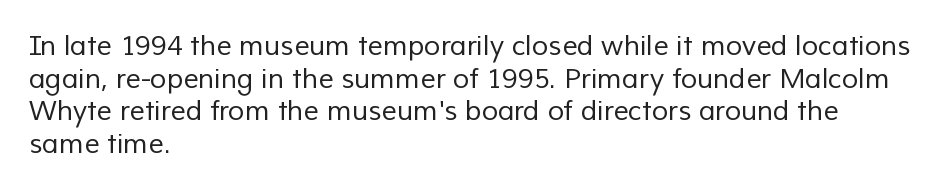
{"bold": "no", "underline": "no", "align": "left", "line_spacing_ratio": 1.21, "letter_spacing": "normal", "letter_spacing_em": 0.0, "glyph_px": 27}
